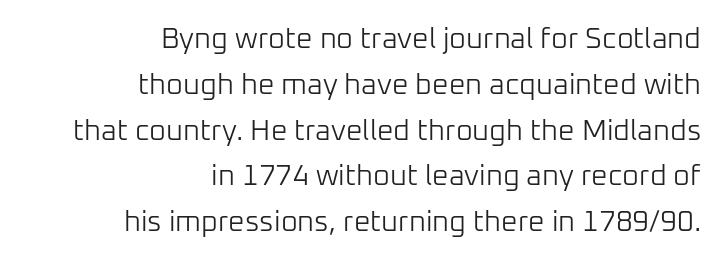
Q: Is the text bold? A: No.
Q: Is the text italic (slanted)? A: No, it is upright.
Q: Is the typeface a serif or a sans-serif typeface? A: Sans-serif.
Q: Is the text underlined? A: No.
Q: How is the paragraph aligned? A: Right-aligned.
Q: Is the spacing between letters normal or unusually wide? A: Normal.
Q: Is the spacing between lines tight, normal or loose? A: Normal.
Q: Width (condensed, normal, or wide)? A: Normal.
Q: Stroke contrast? A: Low.
Q: x-height? A: Medium.
Q: Monospaced? A: No.
